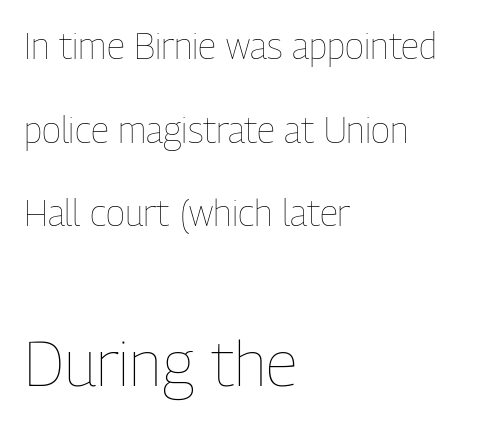
{"italic": "no", "bold": "no", "weight": "thin", "width": "condensed", "stroke_contrast": "low", "x_height": "medium", "monospaced": "no", "underline": "no", "align": "left", "line_spacing": "loose", "line_spacing_ratio": 2.32, "letter_spacing": "normal", "letter_spacing_em": 0.0, "larger_block": "second", "size_ratio": 1.75, "glyph_px": 63}
